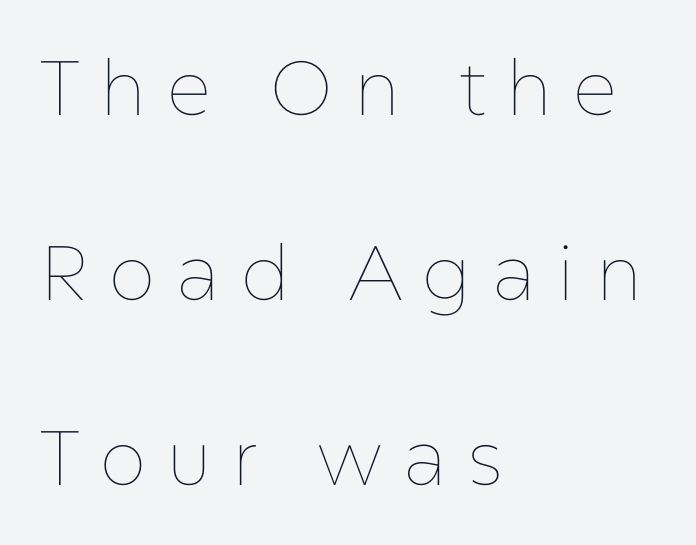
The image shows 77 px thin type, upright; set left-aligned, loose line spacing (2.4x), unusually wide letter spacing (+0.25 em), not underlined; low stroke contrast and a medium x-height.
